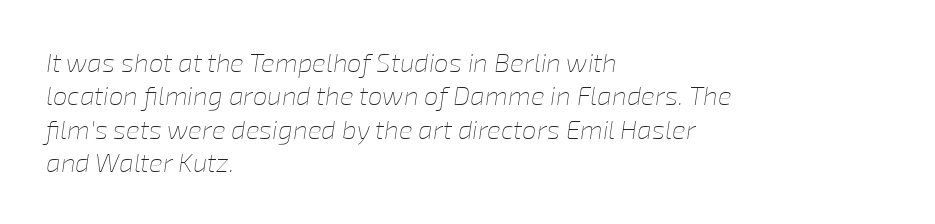
The image shows 26 px text type, italic (leaning right); set left-aligned, normal line spacing (1.28x), normal letter spacing, not underlined.
